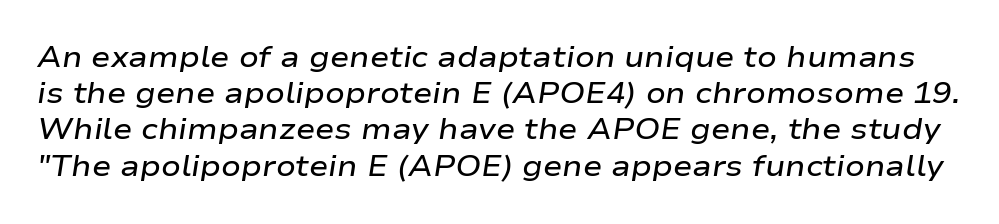
{"italic": "yes", "lean": "right", "slant_degrees": 9, "bold": "semi", "weight": "semibold", "width": "wide", "stroke_contrast": "low", "x_height": "medium", "monospaced": "no", "underline": "no", "line_spacing": "normal", "line_spacing_ratio": 1.25, "letter_spacing": "normal", "letter_spacing_em": 0.0, "glyph_px": 29}
